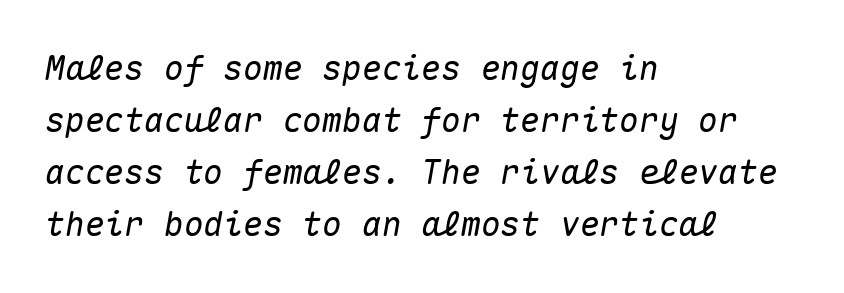
{"italic": "yes", "lean": "right", "slant_degrees": 10, "width": "normal", "stroke_contrast": "medium", "x_height": "medium", "monospaced": "yes", "underline": "no", "align": "left", "line_spacing": "normal", "line_spacing_ratio": 1.58, "letter_spacing": "normal", "letter_spacing_em": 0.0, "glyph_px": 33}
